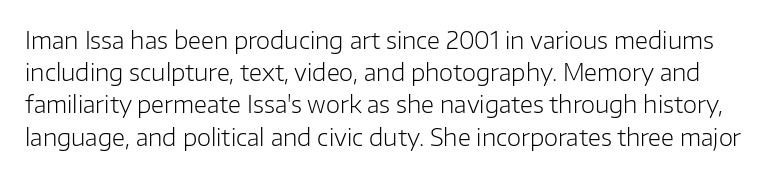
The image shows 23 px text type, upright; set normal line spacing (1.4x), normal letter spacing, not underlined.
